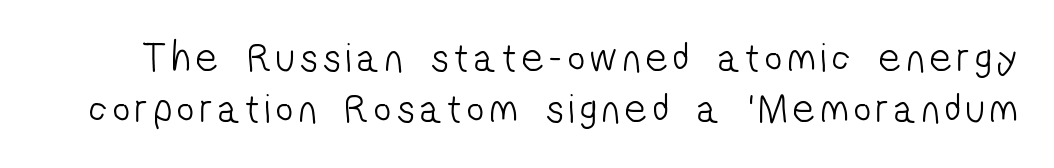
Q: Is the text bold? A: No.
Q: Is the typeface a serif or a sans-serif typeface? A: Sans-serif.
Q: Is the text underlined? A: No.
Q: Width (condensed, normal, or wide)? A: Condensed.
Q: Stroke contrast? A: Low.
Q: x-height? A: Medium.
Q: Monospaced? A: No.
